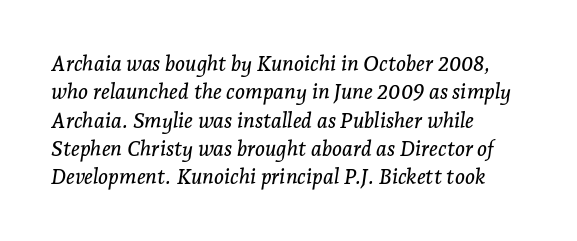
This block has exactly the height ordinary leading produces. Caption: standard tracking, unaltered. Is the type slanted? Yes — the strokes lean at a clear angle. Has an underline been added? It has not. A student would call this left alignment; a typographer would say flush left, rag right.
